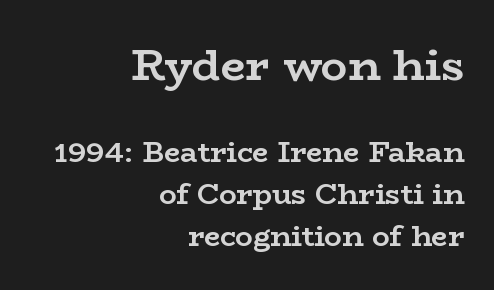
The image shows 44 px semibold, wide serif type, upright; set right-aligned, normal line spacing (1.45x), normal letter spacing, not underlined; the first (top) block is 1.52x larger; low stroke contrast and a medium x-height.
